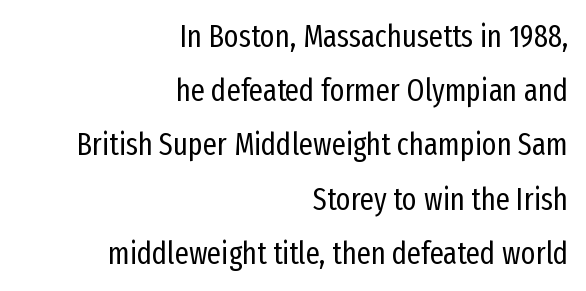
Character widths vary here, with narrow letters taking less room than wide ones. No word sits above an underline. A student would call this right alignment; a typographer would say flush right, rag left. The rendering keeps characters at their native spacing.
